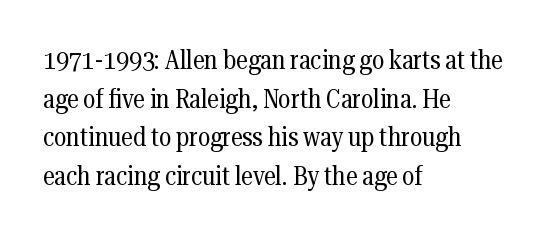
Stroke thickness stays within the range of a standard reading face or lighter. Notice how descenders clear the ascenders below comfortably — that's standard leading. There is no visible air inserted between adjacent glyphs. Casual observation: everything's shoved over to the left. The specimen omits any rule beneath the text block's lines. The letters stand straight up with perfectly vertical stems.
